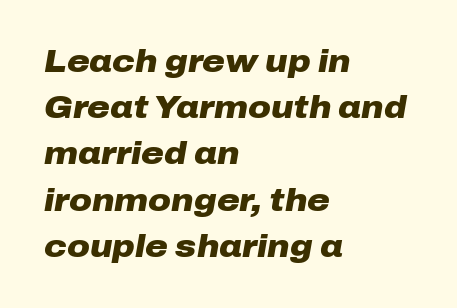
Does the copy run flush right? No — it runs flush left. Rule under the text: the space is simply empty. Each letter keeps its own natural width here, so spacing adapts to shape. Typesetter's note: full bold, strokes at maximum text heaviness.
